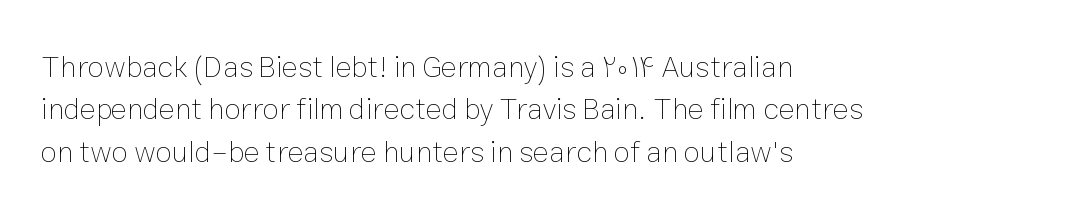
{"italic": "no", "bold": "no", "weight": "thin", "width": "normal", "stroke_contrast": "low", "x_height": "medium", "monospaced": "no", "underline": "no", "align": "left", "line_spacing": "normal", "line_spacing_ratio": 1.41, "letter_spacing": "normal", "letter_spacing_em": 0.0, "glyph_px": 30}
